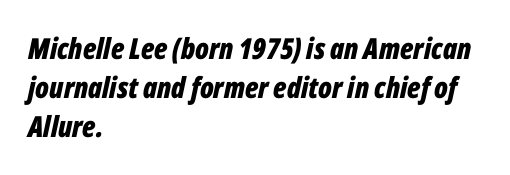
The designer left line spacing at the default. In CSS terms this would be text-align: left. What stands out about the letter spacing? Nothing — it is the standard amount. A typesetter would mark this as italic.
